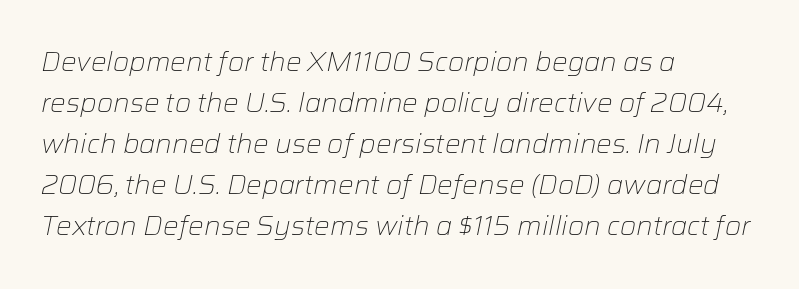
Q: Is the text bold? A: No.
Q: Is the text italic (slanted)? A: Yes, it leans right by about 12 degrees.
Q: Is the text underlined? A: No.
Q: How is the paragraph aligned? A: Left-aligned.
Q: Is the spacing between letters normal or unusually wide? A: Normal.
Q: Is the spacing between lines tight, normal or loose? A: Normal.
